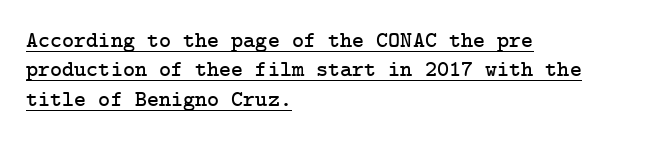
The image shows 23 px text type, upright; set left-aligned, normal line spacing (1.28x), normal letter spacing, underlined.
